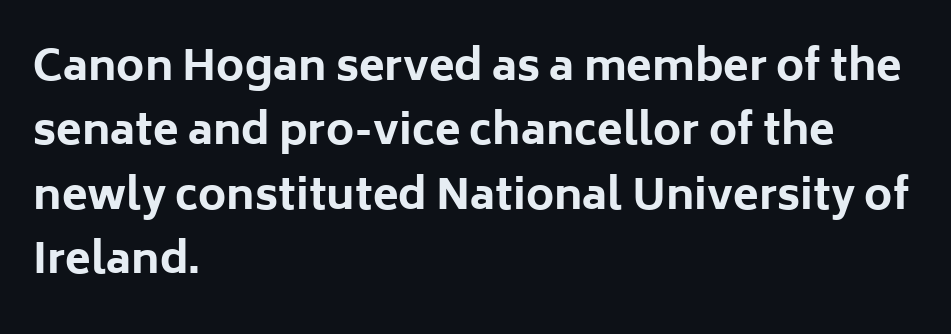
Any mark beneath the type? The region is blank. The face used here has the dense, thick strokes of a bold. Alignment: flush left. This rendering employs a face without finishing strokes, i.e., a sans-serif. Words appear dense and cohesive because spacing is normal. How would I describe the line gaps? Plain and ordinary.
